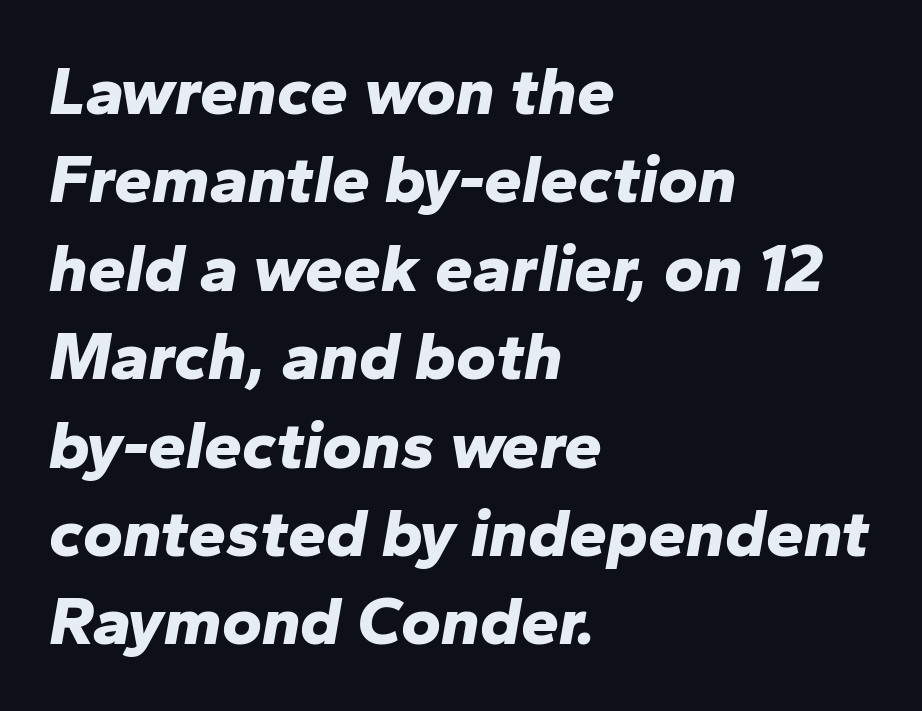
Caption: bold face, heavy strokes. The specimen omits any rule beneath the text block's lines. The letters sit at their default tracking, neither squeezed nor spread. Spacing verdict: proportional, widths tailored to each character. Rows of type keep a routine distance in the vertical direction.
